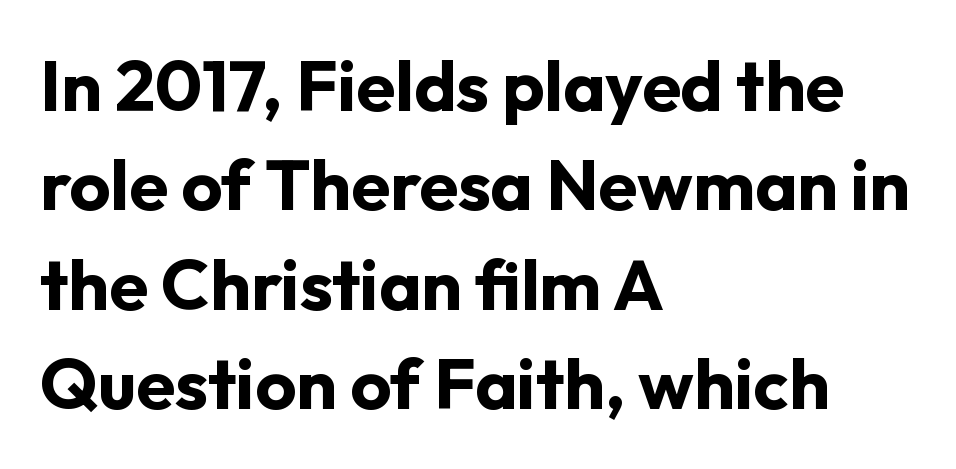
Layout note: lines flush left. Beneath every word, the page is bare. The rendering uses natural spacing where letterforms have individual widths. Successive baselines arrive at the customary interval.
